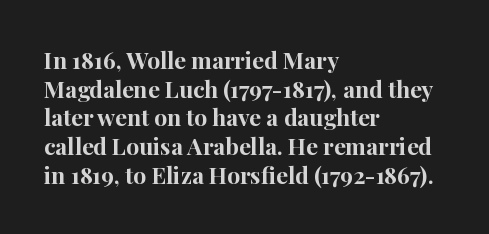
Q: Is the text bold? A: Yes.
Q: Is the text italic (slanted)? A: No, it is upright.
Q: Is the text underlined? A: No.
Q: How is the paragraph aligned? A: Left-aligned.
Q: Is the spacing between letters normal or unusually wide? A: Normal.
Q: Is the spacing between lines tight, normal or loose? A: Normal.
